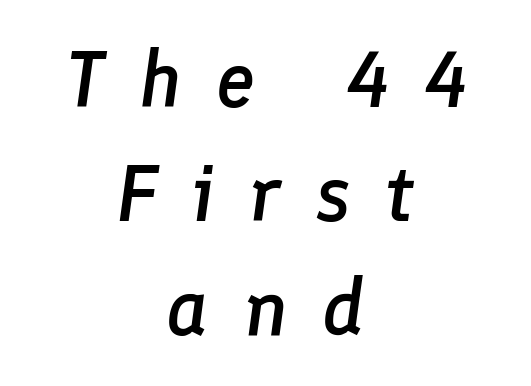
Q: Is the text bold? A: Semi-bold.
Q: Is the text italic (slanted)? A: Yes, it leans right by about 8 degrees.
Q: Is the text underlined? A: No.
Q: How is the paragraph aligned? A: Centered.
Q: Is the spacing between letters normal or unusually wide? A: Unusually wide.
Q: Is the spacing between lines tight, normal or loose? A: Normal.
Q: Width (condensed, normal, or wide)? A: Normal.
Q: Stroke contrast? A: Low.
Q: x-height? A: Medium.
Q: Monospaced? A: No.
